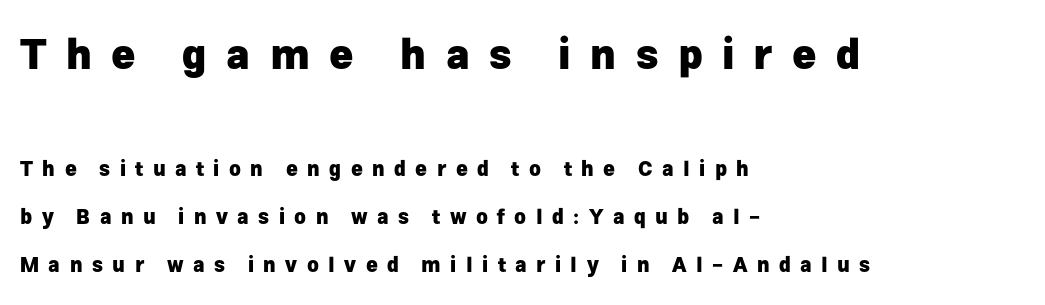
Q: Is the text bold? A: Yes.
Q: Is the text italic (slanted)? A: No, it is upright.
Q: Is the typeface a serif or a sans-serif typeface? A: Sans-serif.
Q: Is the text underlined? A: No.
Q: How is the paragraph aligned? A: Left-aligned.
Q: Is the spacing between letters normal or unusually wide? A: Unusually wide.
Q: Is the spacing between lines tight, normal or loose? A: Loose.
Q: Which block of text is set in a larger size, the first (top) or the second (bottom)? A: The first (top) one.
Q: Width (condensed, normal, or wide)? A: Normal.
Q: Stroke contrast? A: Low.
Q: x-height? A: Medium.
Q: Monospaced? A: No.
